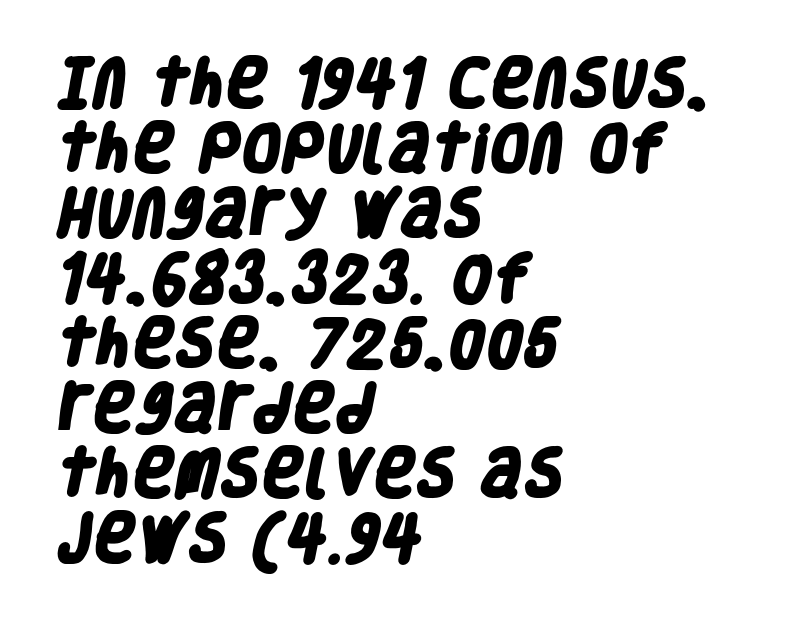
The image shows 52 px heavy, condensed sans-serif type; set left-aligned, normal line spacing (1.25x), normal letter spacing, not underlined; low stroke contrast and a large x-height.
